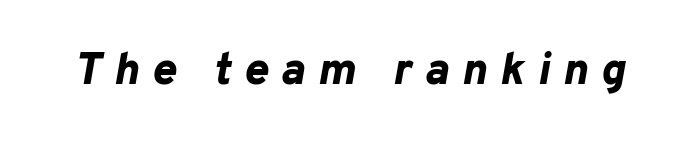
{"italic": "yes", "lean": "right", "slant_degrees": 10, "bold": "yes", "weight": "bold", "width": "normal", "stroke_contrast": "low", "x_height": "medium", "monospaced": "no", "underline": "no", "letter_spacing": "wide", "letter_spacing_em": 0.29, "glyph_px": 45}
